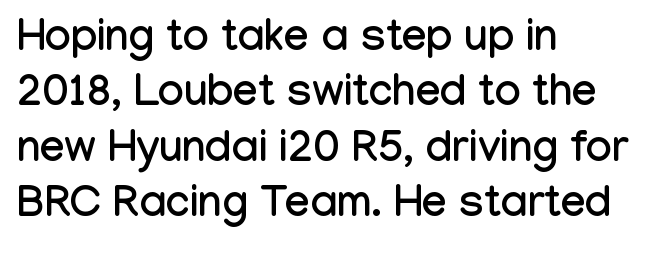
{"serif": "no", "italic": "no", "width": "condensed", "stroke_contrast": "low", "x_height": "medium", "monospaced": "no", "underline": "no", "align": "left", "line_spacing": "normal", "line_spacing_ratio": 1.26, "letter_spacing": "normal", "letter_spacing_em": 0.0, "glyph_px": 44}
